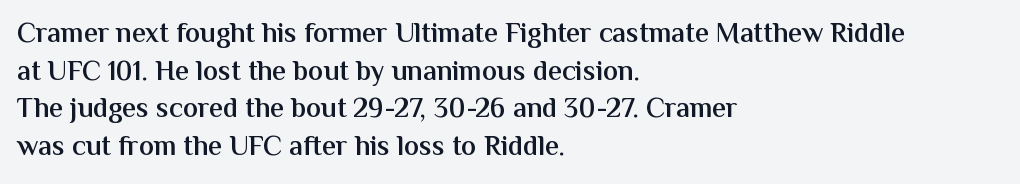
Q: Is the text bold? A: Semi-bold.
Q: Is the text italic (slanted)? A: No, it is upright.
Q: Is the typeface a serif or a sans-serif typeface? A: Sans-serif.
Q: Is the text underlined? A: No.
Q: How is the paragraph aligned? A: Left-aligned.
Q: Is the spacing between letters normal or unusually wide? A: Normal.
Q: Is the spacing between lines tight, normal or loose? A: Normal.
Q: Width (condensed, normal, or wide)? A: Normal.
Q: Stroke contrast? A: Medium.
Q: x-height? A: Medium.
Q: Monospaced? A: No.
